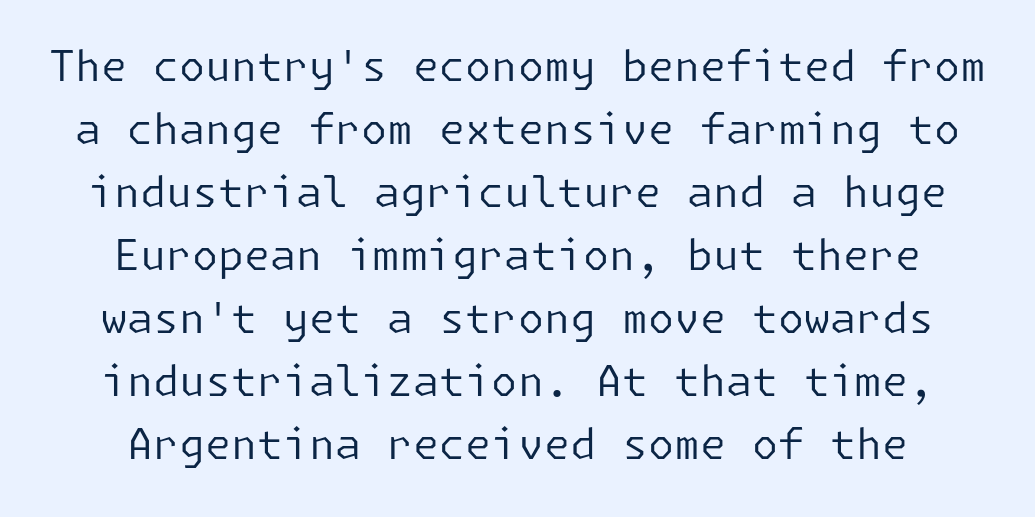
{"serif": "no", "italic": "no", "bold": "no", "weight": "regular", "width": "normal", "stroke_contrast": "low", "x_height": "medium", "underline": "no", "line_spacing": "normal", "line_spacing_ratio": 1.5, "letter_spacing": "normal", "letter_spacing_em": 0.0, "glyph_px": 42}
